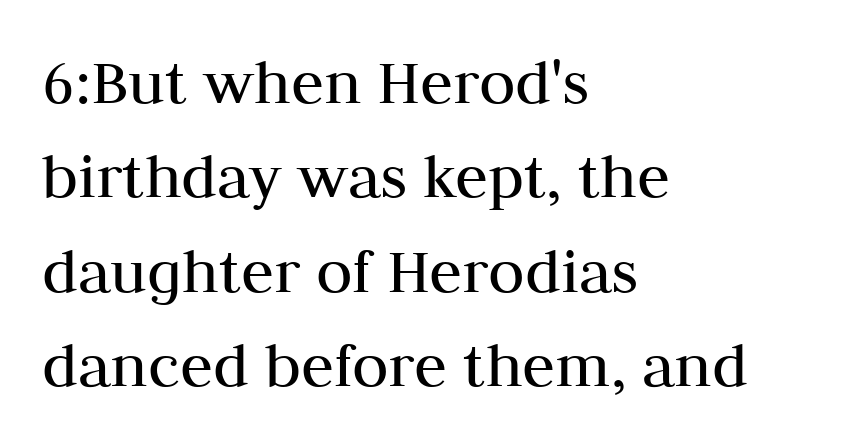
Between one letter and the next there's only the usual sliver of space. Character widths vary here, with narrow letters taking less room than wide ones. A clean baseline with only descenders dipping below it. Is this a heavy cut? Hardly; it is regular or lighter.
